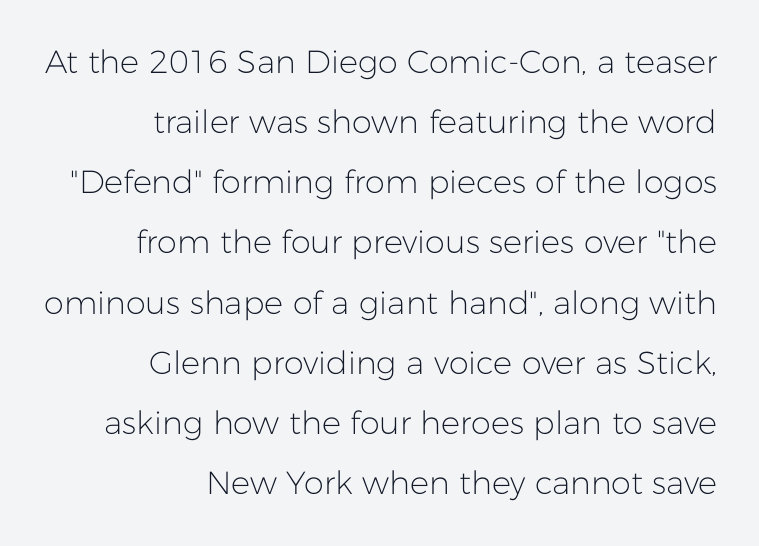
The image shows 32 px light sans-serif type, upright; set right-aligned, line spacing 1.88x, normal letter spacing, not underlined; low stroke contrast and a medium x-height.
